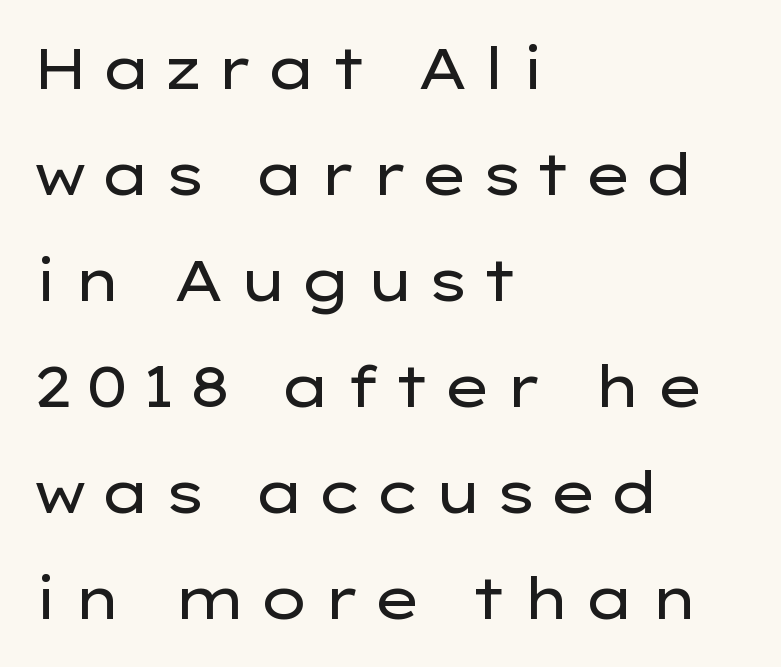
Grotesque or geometric, the face here clearly has no serifs. Character widths vary here, with narrow letters taking less room than wide ones. Bare-footed words on every line. You could only call the tracking loose — the letters float apart.
